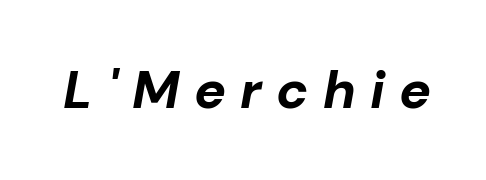
The rendering uses natural spacing where letterforms have individual widths. This rendering widens character spacing well past its baseline value. A full-strength bold gives these letters their thick strokes. This is oblique type, the kind used for emphasis or titles. Words float on clear page, feet unadorned.
